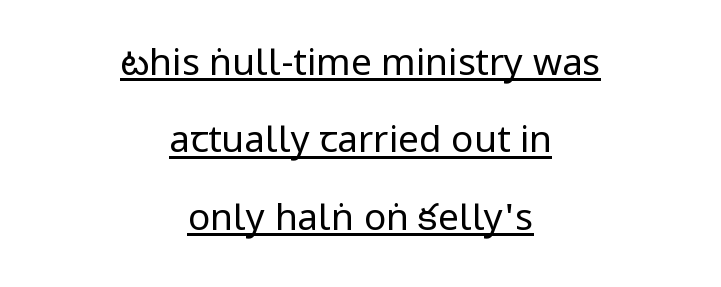
In terms of posture, this sample is upright. Think standard paragraph weight, or any step lighter than that. Each line of the rendering has a horizontal stroke beneath the glyphs. Notice how the passage keeps no hard edge, just a central spine. Line spacing here is loose. The letters carry no serifs — their stems end cleanly without finishing strokes.
